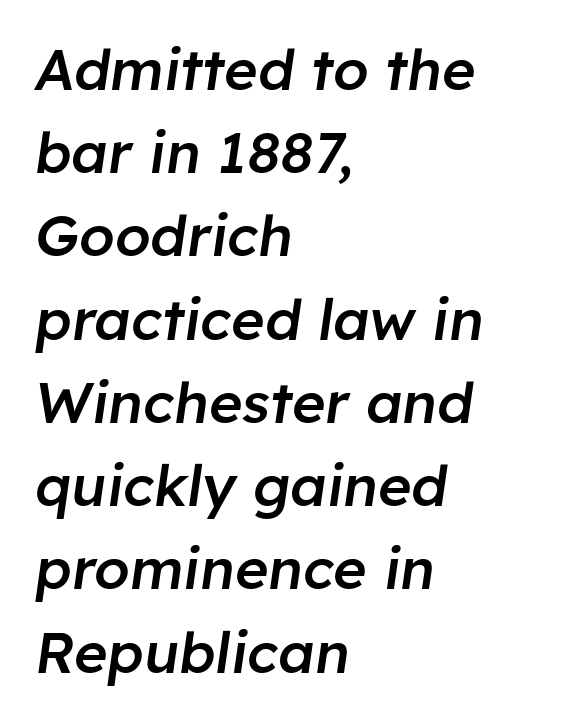
The image shows 57 px semibold type, italic (leaning right); set left-aligned, normal line spacing (1.46x), normal letter spacing, not underlined; low stroke contrast and a medium x-height.
